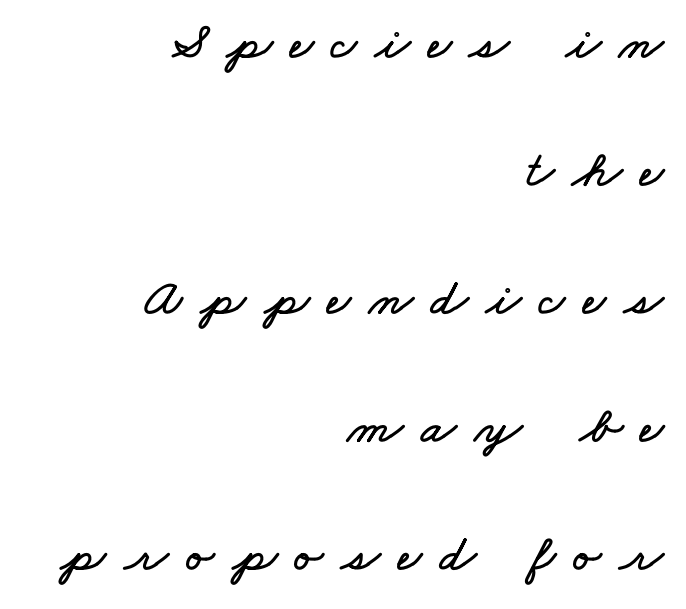
Q: Is the text underlined? A: No.
Q: How is the paragraph aligned? A: Right-aligned.
Q: Is the spacing between letters normal or unusually wide? A: Unusually wide.
Q: Is the spacing between lines tight, normal or loose? A: Loose.
Q: Width (condensed, normal, or wide)? A: Wide.
Q: Stroke contrast? A: Low.
Q: x-height? A: Small.
Q: Monospaced? A: No.
